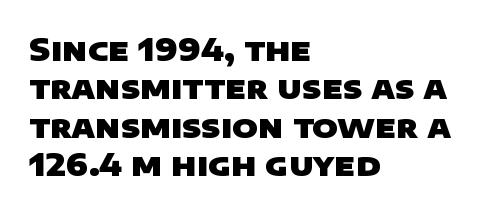
{"serif": "no", "bold": "yes", "weight": "heavy", "width": "wide", "stroke_contrast": "low", "x_height": "large", "monospaced": "no", "underline": "no", "align": "left", "line_spacing_ratio": 1.24, "letter_spacing": "normal", "letter_spacing_em": 0.0, "glyph_px": 31}
